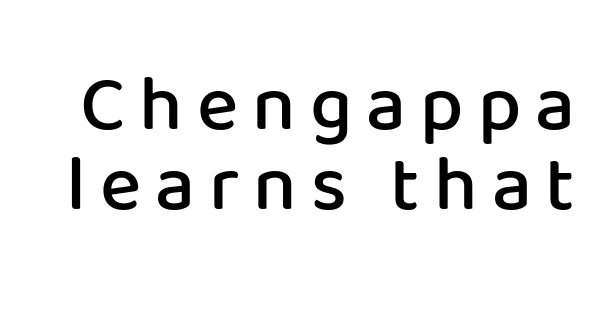
The image shows 78 px semibold sans-serif type, upright; set tight line spacing (1.02x), not underlined; low stroke contrast and a medium x-height.
